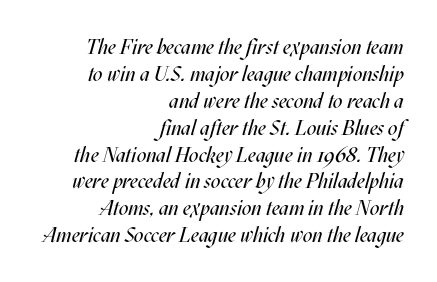
The image shows 21 px text type, italic (leaning right); set right-aligned, normal line spacing (1.28x), normal letter spacing, not underlined.
